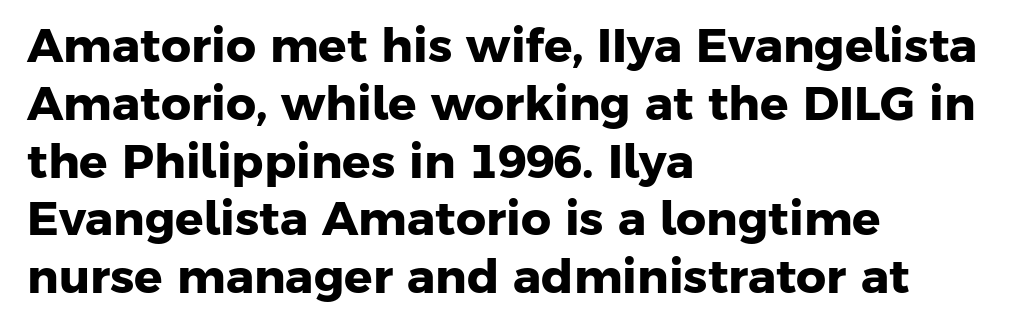
Q: Is the text bold? A: Yes.
Q: Is the typeface a serif or a sans-serif typeface? A: Sans-serif.
Q: Is the text underlined? A: No.
Q: How is the paragraph aligned? A: Left-aligned.
Q: Is the spacing between letters normal or unusually wide? A: Normal.
Q: Width (condensed, normal, or wide)? A: Normal.
Q: Stroke contrast? A: Low.
Q: x-height? A: Medium.
Q: Monospaced? A: No.
